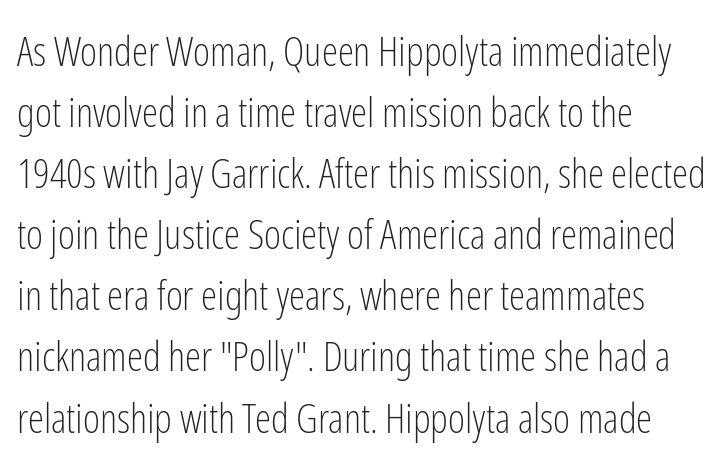
Leading: standard. Stroke terminals: plain, sans-serif. Designer's note — italics off, roman on. Honestly, the letter spacing is just normal — you wouldn't notice it. The letterforms sit at book weight or below.
